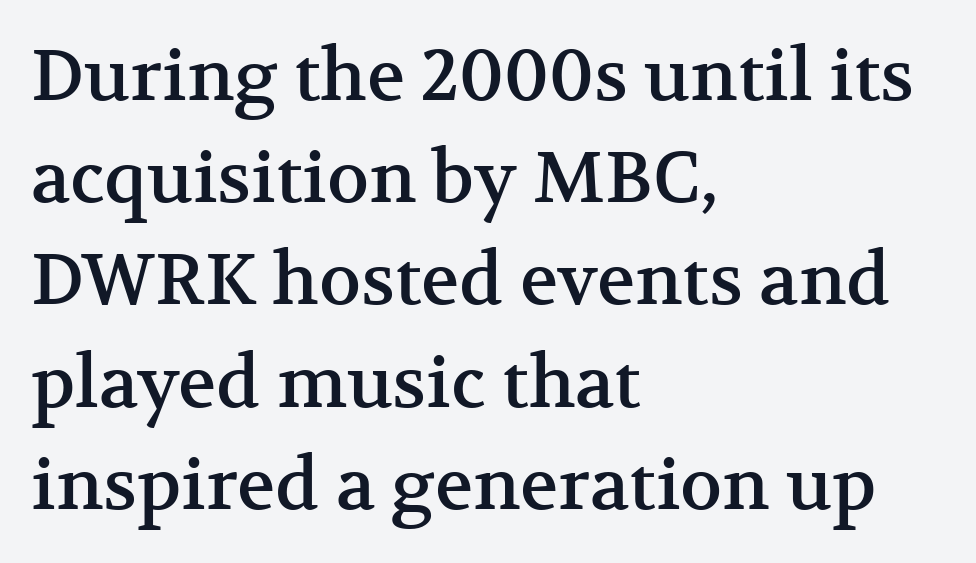
Q: Is the text italic (slanted)? A: No, it is upright.
Q: Is the typeface a serif or a sans-serif typeface? A: Serif.
Q: Is the text underlined? A: No.
Q: How is the paragraph aligned? A: Left-aligned.
Q: Is the spacing between letters normal or unusually wide? A: Normal.
Q: Is the spacing between lines tight, normal or loose? A: Normal.
Q: Width (condensed, normal, or wide)? A: Normal.
Q: Stroke contrast? A: Medium.
Q: x-height? A: Medium.
Q: Monospaced? A: No.
